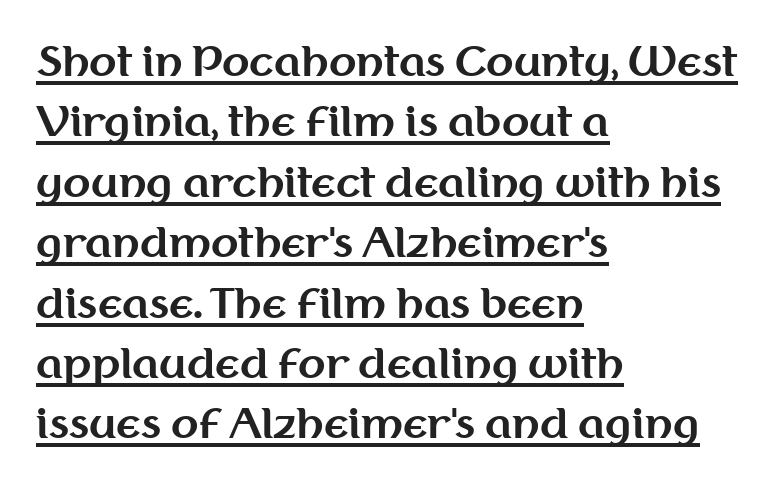
Underlined type. Character widths vary here, with narrow letters taking less room than wide ones. Short note: letters normally spaced. Ordinary non-slanted type is in use. Short and long lines alike share a common starting point at left.
